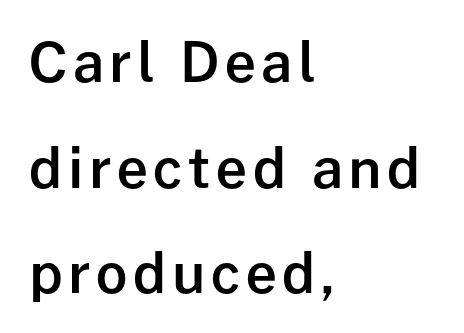
{"serif": "no", "italic": "no", "bold": "semi", "weight": "semibold", "width": "normal", "stroke_contrast": "low", "x_height": "medium", "monospaced": "no", "underline": "no", "align": "left", "line_spacing": "loose", "line_spacing_ratio": 1.92, "glyph_px": 55}
